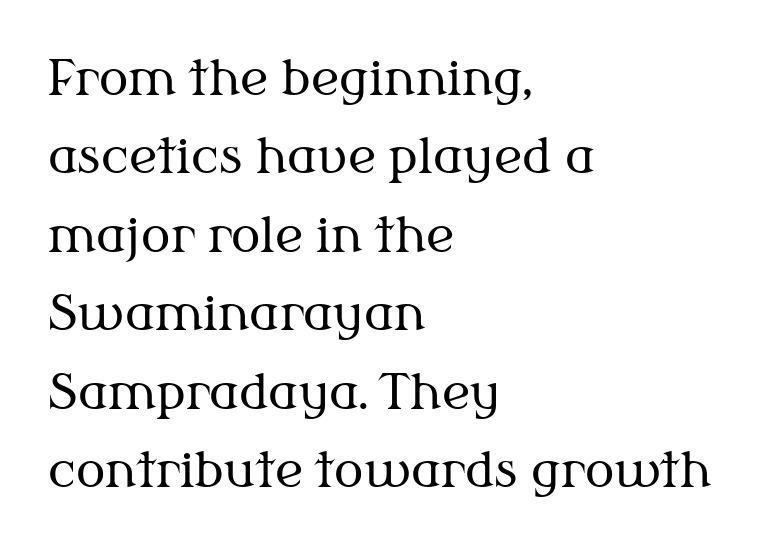
{"serif": "yes", "italic": "no", "bold": "no", "weight": "regular", "width": "normal", "stroke_contrast": "medium", "x_height": "medium", "monospaced": "no", "underline": "no", "align": "left", "line_spacing": "normal", "line_spacing_ratio": 1.6, "letter_spacing": "normal", "letter_spacing_em": 0.0, "glyph_px": 49}
